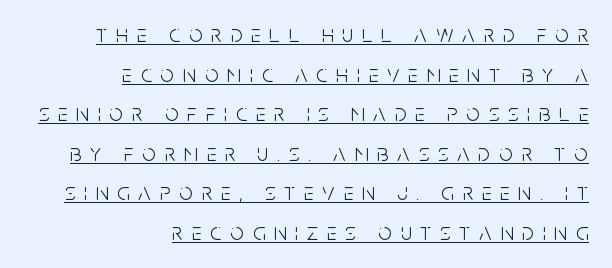
{"italic": "no", "bold": "no", "underline": "yes", "align": "right", "line_spacing": "normal", "line_spacing_ratio": 1.65, "letter_spacing": "wide", "letter_spacing_em": 0.37, "glyph_px": 24}
